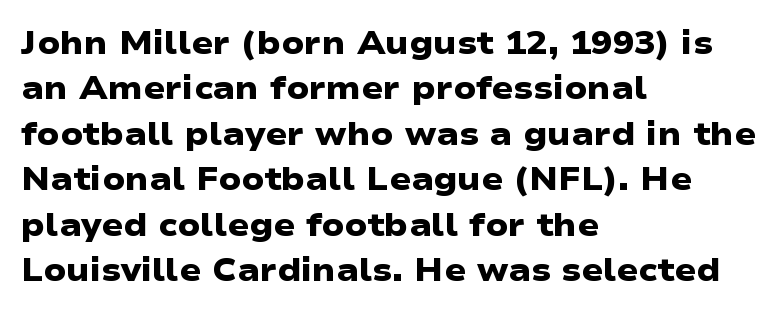
Q: Is the text bold? A: Yes.
Q: Is the typeface a serif or a sans-serif typeface? A: Sans-serif.
Q: Is the text underlined? A: No.
Q: How is the paragraph aligned? A: Left-aligned.
Q: Is the spacing between letters normal or unusually wide? A: Normal.
Q: Is the spacing between lines tight, normal or loose? A: Normal.
Q: Width (condensed, normal, or wide)? A: Wide.
Q: Stroke contrast? A: Low.
Q: x-height? A: Medium.
Q: Monospaced? A: No.
